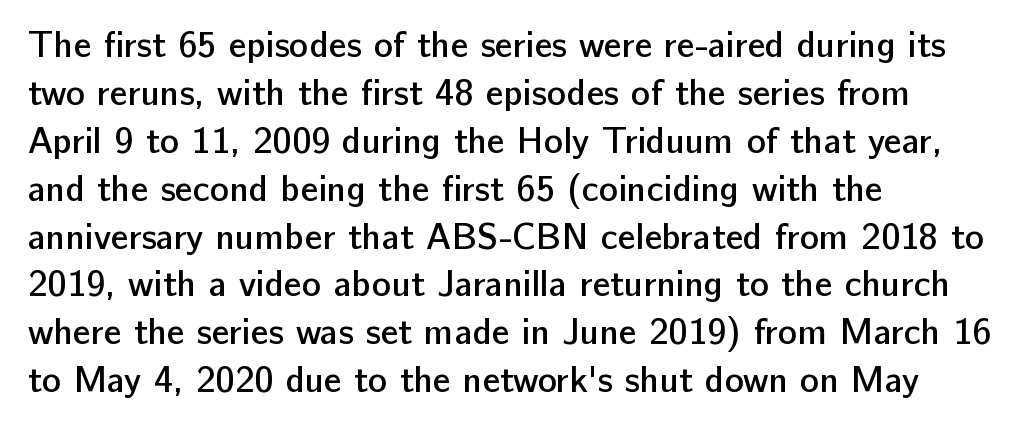
Q: Is the text bold? A: Semi-bold.
Q: Is the text italic (slanted)? A: No, it is upright.
Q: Is the typeface a serif or a sans-serif typeface? A: Sans-serif.
Q: Is the text underlined? A: No.
Q: How is the paragraph aligned? A: Left-aligned.
Q: Is the spacing between letters normal or unusually wide? A: Normal.
Q: Is the spacing between lines tight, normal or loose? A: Normal.
Q: Width (condensed, normal, or wide)? A: Normal.
Q: Stroke contrast? A: Low.
Q: x-height? A: Medium.
Q: Monospaced? A: No.
